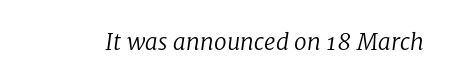
The image shows 23 px text type, italic (leaning right); set normal letter spacing, not underlined.
